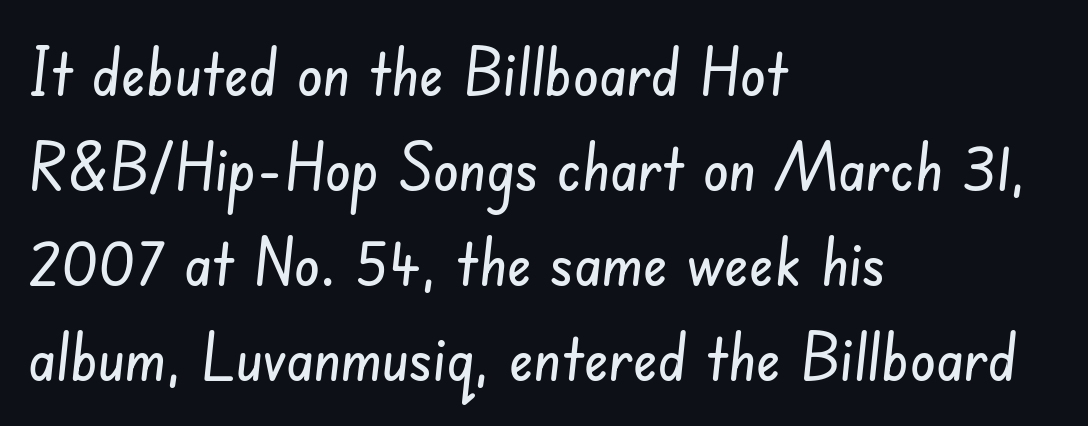
The lines in this sample share a left origin and differ only in where they stop. The type is set solid horizontally, with unmodified tracking. The designer went with a sans here, leaving each stem footless. Plain, unruled lines of type.
